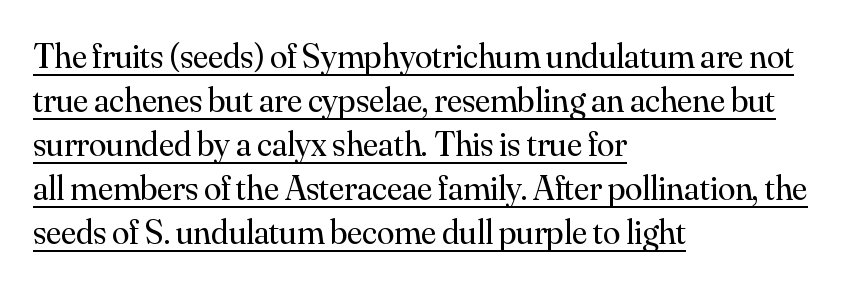
The image shows 35 px regular-weight serif type, upright; set left-aligned, normal line spacing (1.26x), normal letter spacing, underlined; medium stroke contrast and a small x-height.
